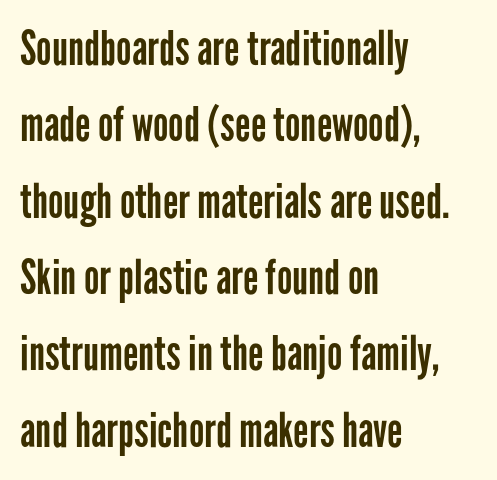
Proportional: the letters do not fall into vertical columns. Descenders are the only things crossing below the line. The letters stand straight up with perfectly vertical stems. Grotesque or geometric, the face here clearly has no serifs. Teacher's note: observe the even left margin — that is flush-left alignment.
